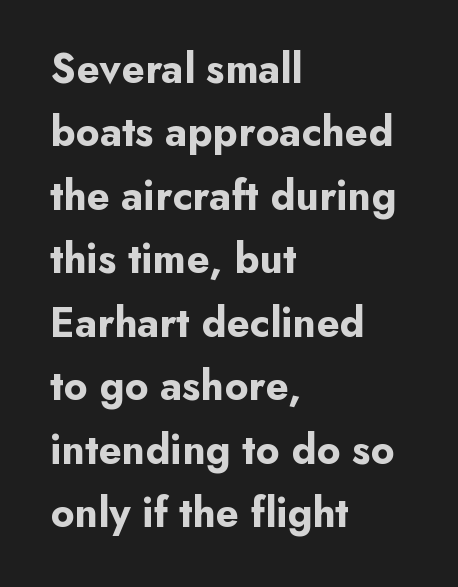
{"serif": "no", "italic": "no", "bold": "yes", "weight": "bold", "width": "normal", "stroke_contrast": "low", "x_height": "small", "monospaced": "no", "underline": "no", "align": "left", "line_spacing": "normal", "line_spacing_ratio": 1.51, "letter_spacing": "normal", "letter_spacing_em": 0.0, "glyph_px": 42}
